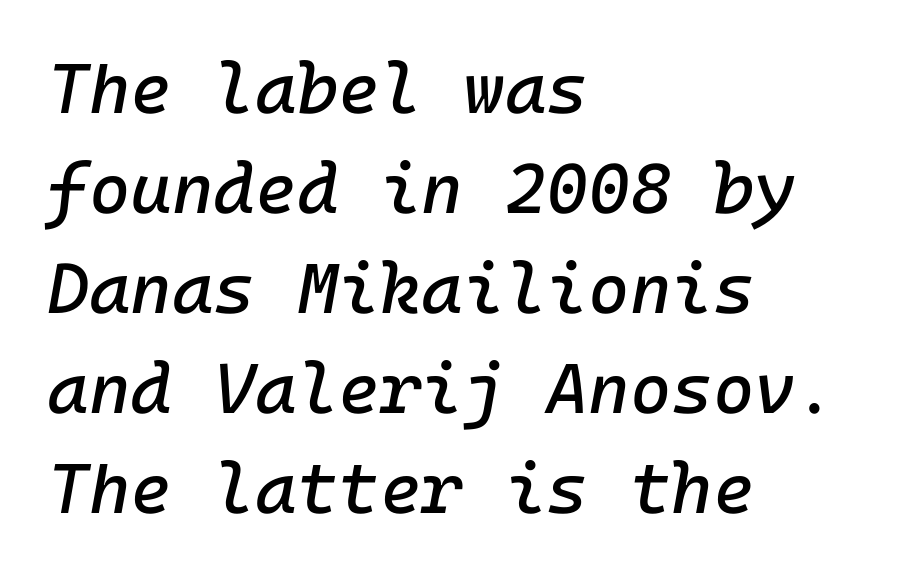
{"italic": "yes", "lean": "right", "slant_degrees": 10, "width": "normal", "stroke_contrast": "low", "x_height": "medium", "underline": "no", "align": "left", "line_spacing": "normal", "line_spacing_ratio": 1.41, "letter_spacing": "normal", "letter_spacing_em": 0.0, "glyph_px": 71}
